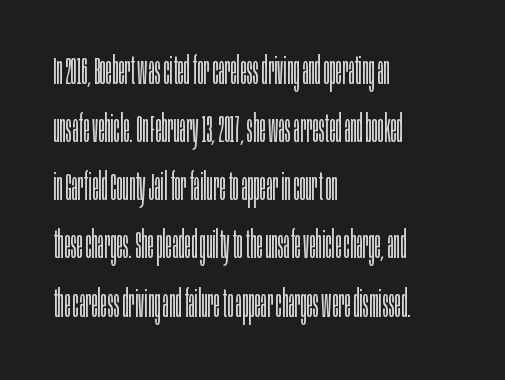
Stem width sits at or under what a default text font uses. Italic? Not at all — the glyphs are vertical. The space beneath each line is pristine and unruled. Do the characters align in a grid? No, the font is proportional. The leading is moderate, giving the passage an even texture.
